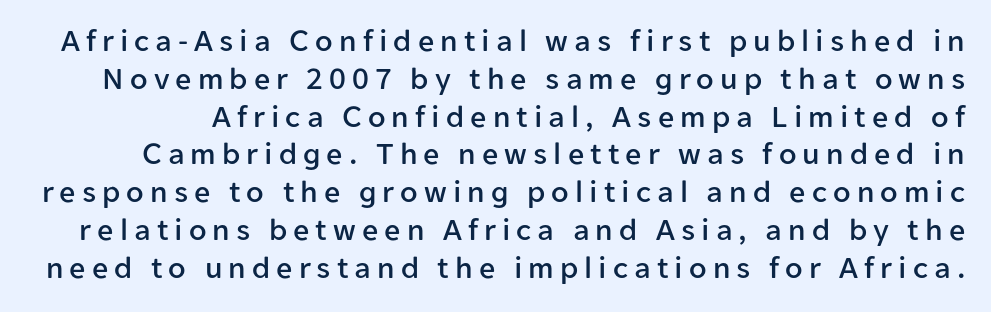
The image shows 32 px sans-serif type, upright; set line spacing 1.18x, not underlined; low stroke contrast and a medium x-height.
